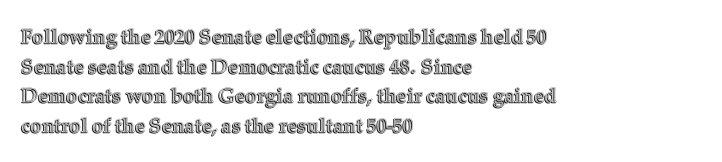
The words here are not underlined. Compared with typical paragraphs, the rows here are spaced about the same. Leftover space on each line is placed entirely after the last word. Students, note that the glyphs here touch the page at normal intervals. Italic: no, the glyphs are upright roman.
